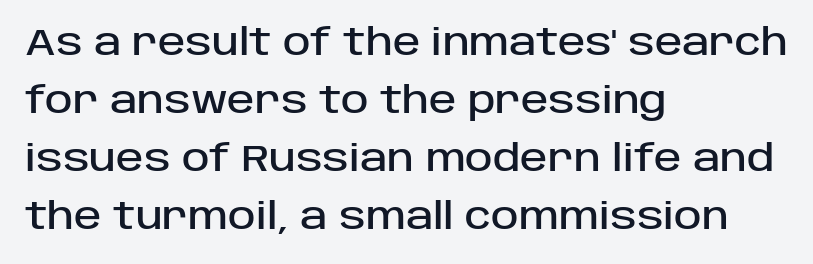
Q: Is the text italic (slanted)? A: No, it is upright.
Q: Is the typeface a serif or a sans-serif typeface? A: Sans-serif.
Q: Is the text underlined? A: No.
Q: How is the paragraph aligned? A: Left-aligned.
Q: Is the spacing between letters normal or unusually wide? A: Normal.
Q: Is the spacing between lines tight, normal or loose? A: Normal.
Q: Width (condensed, normal, or wide)? A: Normal.
Q: Stroke contrast? A: Low.
Q: x-height? A: Large.
Q: Monospaced? A: No.
